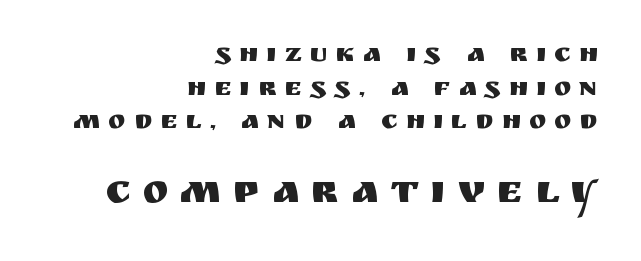
Baseline-to-baseline distance is the conventional proportion of letter height. No feet cap the strokes, marking this as sans-serif type. The face used here is proportionally spaced, like ordinary book or web type. Every stem runs plumb, perpendicular to the baseline. The tracking jumps out immediately: characters are airy and widely separated. Block two is the big one; block one sits smaller above it.
